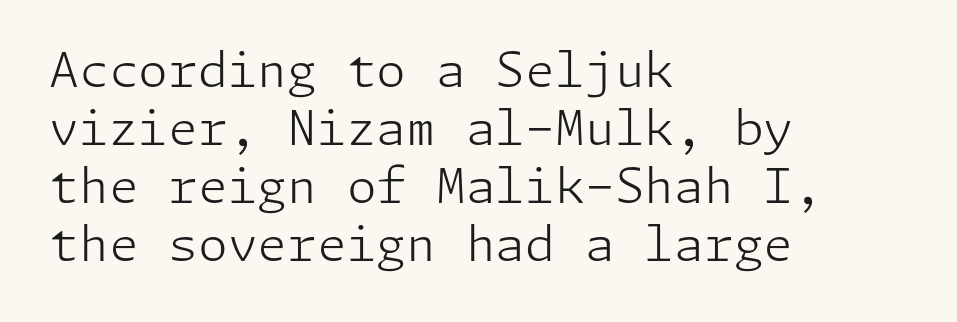
Q: Is the text bold? A: No.
Q: Is the text italic (slanted)? A: No, it is upright.
Q: Is the typeface a serif or a sans-serif typeface? A: Sans-serif.
Q: Is the text underlined? A: No.
Q: How is the paragraph aligned? A: Left-aligned.
Q: Is the spacing between letters normal or unusually wide? A: Normal.
Q: Width (condensed, normal, or wide)? A: Normal.
Q: Stroke contrast? A: Low.
Q: x-height? A: Medium.
